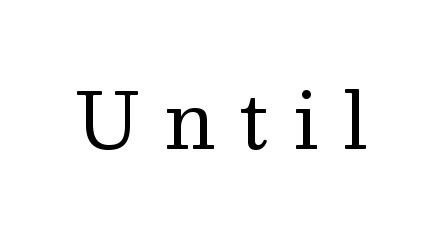
The image shows 77 px regular-weight serif type, upright; set unusually wide letter spacing (+0.31 em), not underlined; medium stroke contrast and a medium x-height.
